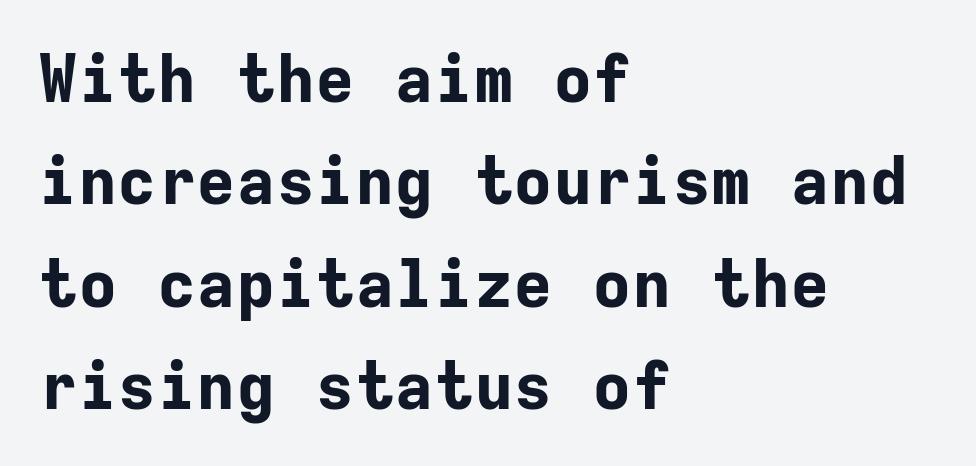
The image shows 66 px bold sans-serif type, upright, monospaced; set left-aligned, normal line spacing (1.55x), normal letter spacing, not underlined; low stroke contrast and a medium x-height.
